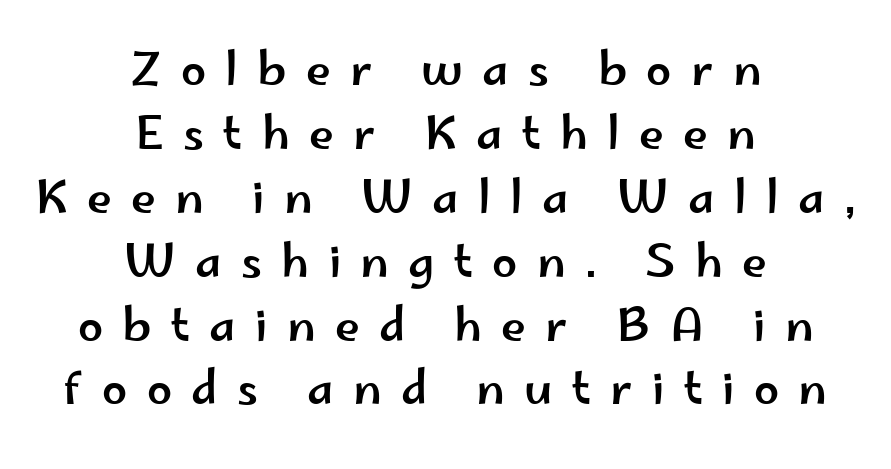
{"serif": "no", "italic": "no", "width": "wide", "stroke_contrast": "low", "x_height": "small", "monospaced": "no", "underline": "no", "align": "center", "line_spacing": "normal", "line_spacing_ratio": 1.42, "letter_spacing": "wide", "letter_spacing_em": 0.43, "glyph_px": 45}
